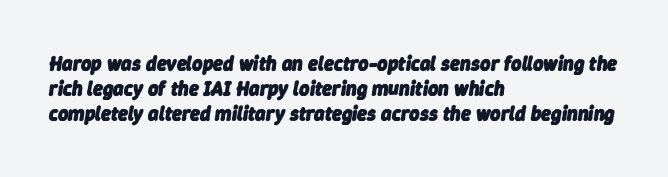
The image shows 20 px bold type, italic (leaning right); set left-aligned, normal line spacing (1.26x), normal letter spacing, not underlined.
